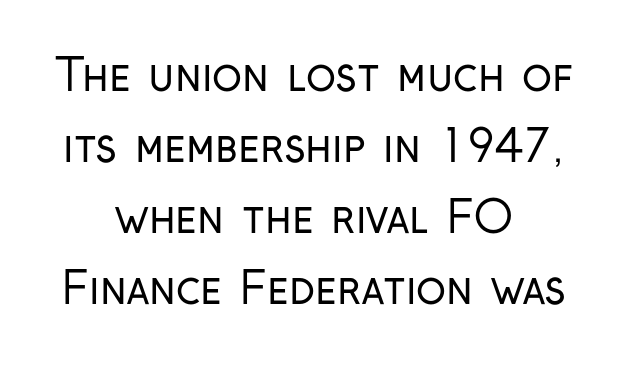
Is this a heavy cut? Hardly; it is regular or lighter. The typesetter chose a symmetrical, centered arrangement here. Check where the strokes stop: nothing finishes them off — pure sans. Is there much room between lines? A standard amount, neither cramped nor airy. Just letters on the line, the space beneath them empty.
